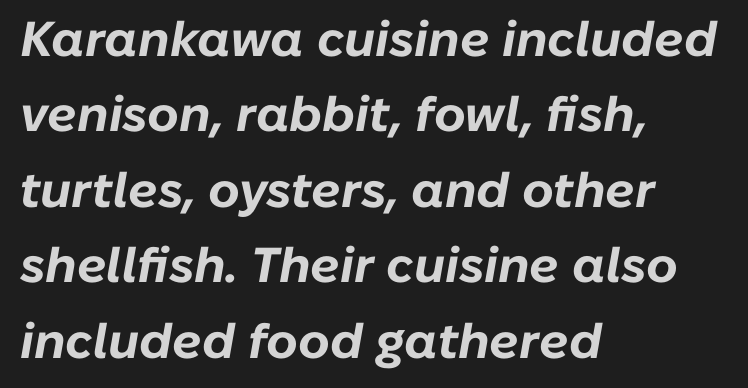
Q: Is the text bold? A: Yes.
Q: Is the text italic (slanted)? A: Yes, it leans right by about 10 degrees.
Q: Is the text underlined? A: No.
Q: How is the paragraph aligned? A: Left-aligned.
Q: Is the spacing between letters normal or unusually wide? A: Normal.
Q: Is the spacing between lines tight, normal or loose? A: Normal.
Q: Width (condensed, normal, or wide)? A: Normal.
Q: Stroke contrast? A: Low.
Q: x-height? A: Medium.
Q: Monospaced? A: No.
